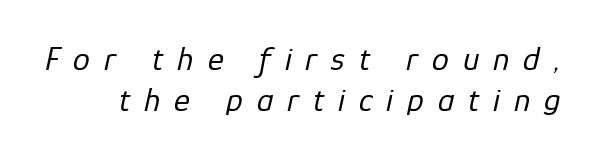
Q: Is the text bold? A: No.
Q: Is the text italic (slanted)? A: Yes, it leans right by about 12 degrees.
Q: Is the text underlined? A: No.
Q: Is the spacing between letters normal or unusually wide? A: Unusually wide.
Q: Width (condensed, normal, or wide)? A: Normal.
Q: Stroke contrast? A: Low.
Q: x-height? A: Medium.
Q: Monospaced? A: No.
